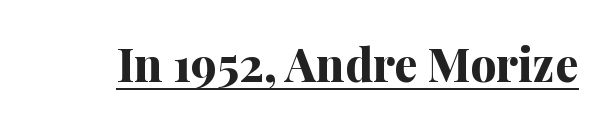
In designer terms, the underline attribute is active on this setting. A typesetter would call this proportional, since set widths differ per character. Typesetter's note: full bold, strokes at maximum text heaviness. The rendering keeps characters at their native spacing. Serifs: yes, visible at the terminals of the letterforms. If you drew a line through each stem, it would be perfectly vertical.
